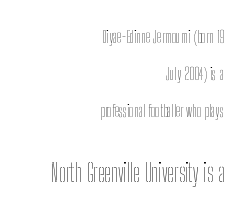
Is the lower block the larger one? Yes — the lower block carries the bigger type. Airy leading. The letters sit at their default tracking, neither squeezed nor spread. Decoration check: the copy has no underline.
